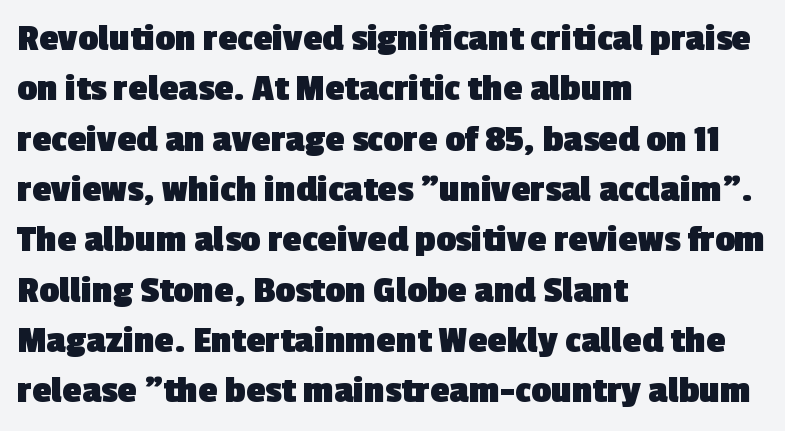
{"serif": "no", "bold": "yes", "weight": "heavy", "width": "normal", "x_height": "medium", "monospaced": "no", "underline": "no", "align": "left", "line_spacing": "normal", "line_spacing_ratio": 1.29, "letter_spacing": "normal", "letter_spacing_em": 0.0, "glyph_px": 39}
